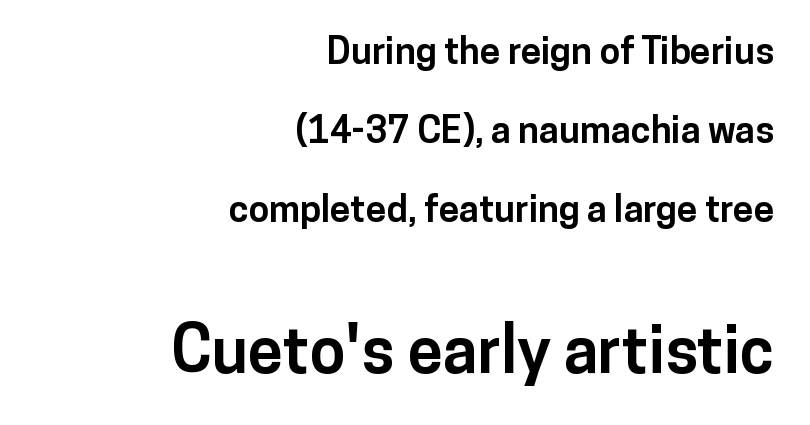
Q: Is the text bold? A: Yes.
Q: Is the text italic (slanted)? A: No, it is upright.
Q: Is the typeface a serif or a sans-serif typeface? A: Sans-serif.
Q: Is the text underlined? A: No.
Q: How is the paragraph aligned? A: Right-aligned.
Q: Is the spacing between letters normal or unusually wide? A: Normal.
Q: Is the spacing between lines tight, normal or loose? A: Loose.
Q: Which block of text is set in a larger size, the first (top) or the second (bottom)? A: The second (bottom) one.
Q: Width (condensed, normal, or wide)? A: Normal.
Q: Stroke contrast? A: Low.
Q: x-height? A: Medium.
Q: Monospaced? A: No.
